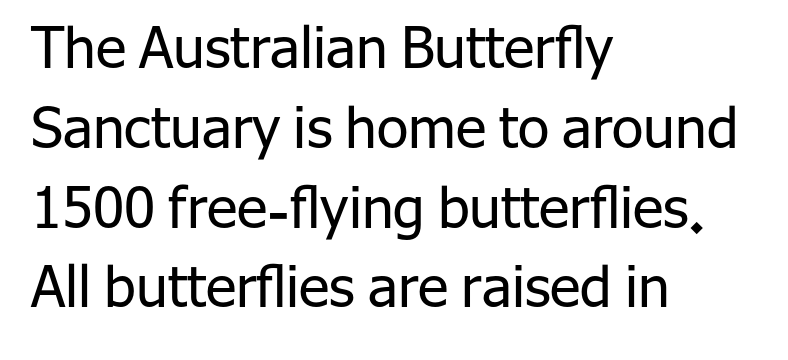
The image shows 57 px regular-weight sans-serif type, upright; set left-aligned, normal line spacing (1.4x), normal letter spacing, not underlined; low stroke contrast and a medium x-height.
